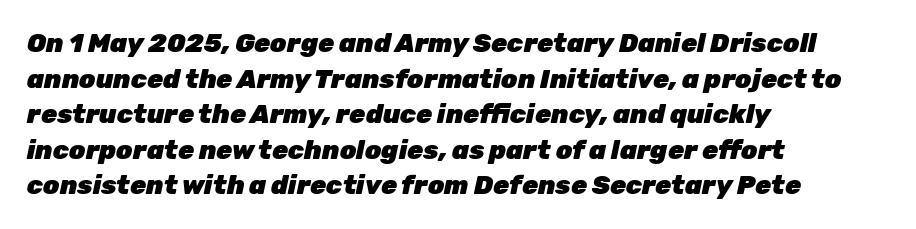
Compared with a centered layout, this one pins lines to the left instead. These lines carry a lot of weight — the face is fully bold. Yep, that's italic — everything's leaning. How are the letters spaced? Ordinarily, with no added tracking. The area under the type is left untouched. Summary of vertical rhythm: regular, with standard interline spacing.
